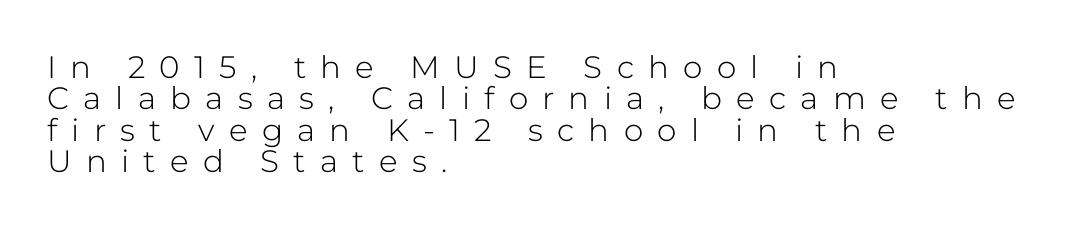
{"serif": "no", "italic": "no", "bold": "no", "weight": "light", "width": "normal", "stroke_contrast": "low", "x_height": "medium", "monospaced": "no", "underline": "no", "align": "left", "line_spacing": "tight", "line_spacing_ratio": 1.01, "letter_spacing": "wide", "letter_spacing_em": 0.46, "glyph_px": 31}
